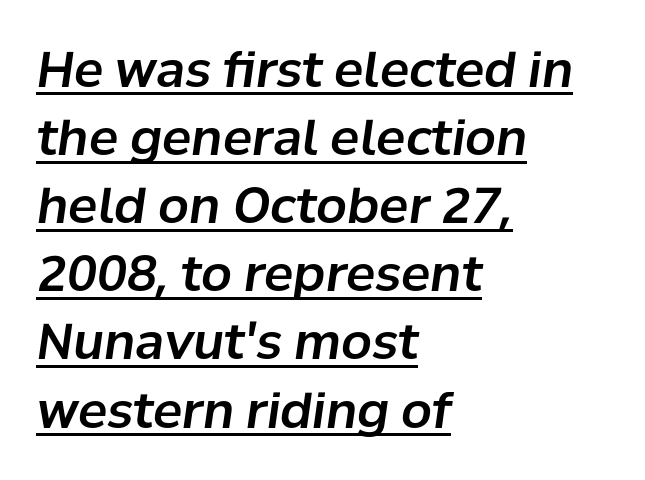
The image shows 49 px text type, italic (leaning right); set left-aligned, normal line spacing (1.39x), normal letter spacing, underlined; low stroke contrast and a medium x-height.
